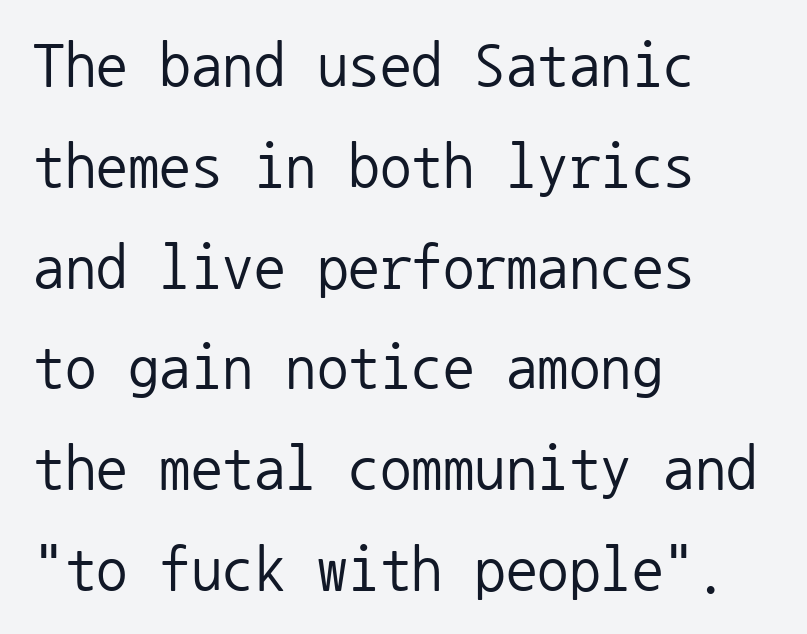
Observe the ordinary spacing: letters are neighbours, not strangers. Rows of type keep a routine distance in the vertical direction. No feet cap the strokes, marking this as sans-serif type. The specimen omits any rule beneath the text block's lines. When letters stand straight like this, we call the style roman or upright.
